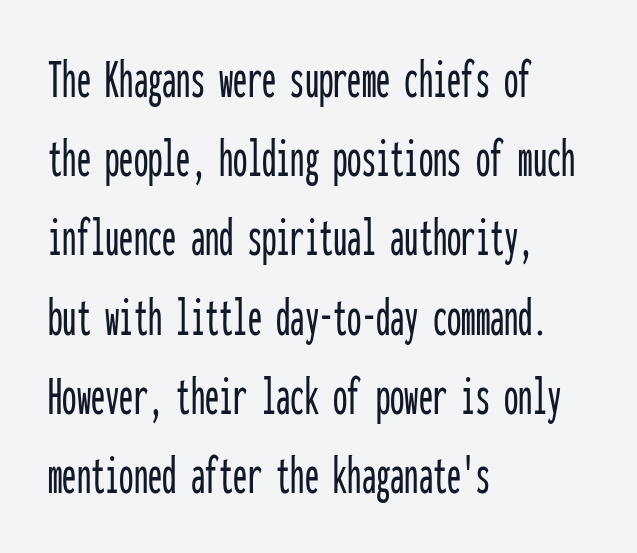
The image shows 57 px condensed sans-serif type, upright, monospaced; set left-aligned, normal line spacing (1.39x), normal letter spacing, not underlined; low stroke contrast and a medium x-height.
